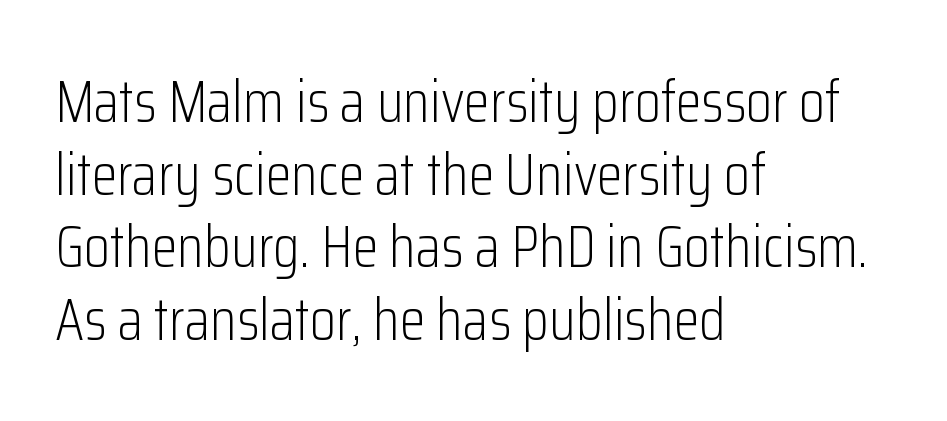
Beneath every word, the page is bare. The typeface has the unassuming heft of standard copy or less. Spacing between characters is what you'd get straight out of the box. Varying glyph widths throughout — classic text-font behaviour.
